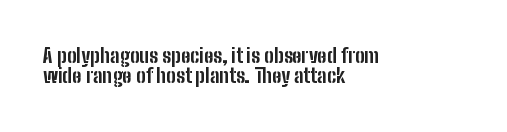
{"italic": "no", "bold": "yes", "underline": "no", "align": "left", "line_spacing": "tight", "line_spacing_ratio": 1.01, "letter_spacing": "normal", "letter_spacing_em": 0.0, "glyph_px": 20}
